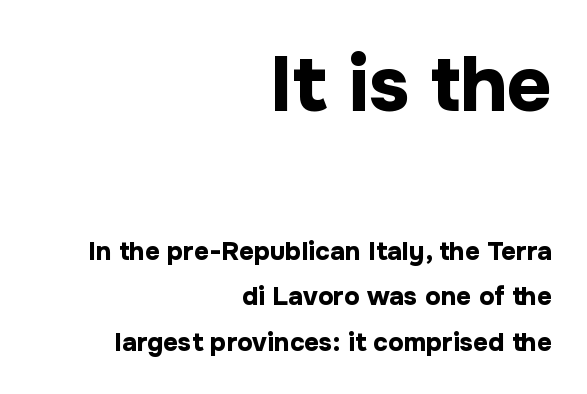
The image shows 78 px bold sans-serif type, upright; set right-aligned, line spacing 1.75x, normal letter spacing, not underlined; the first (top) block is 3.0x larger; low stroke contrast and a medium x-height.
